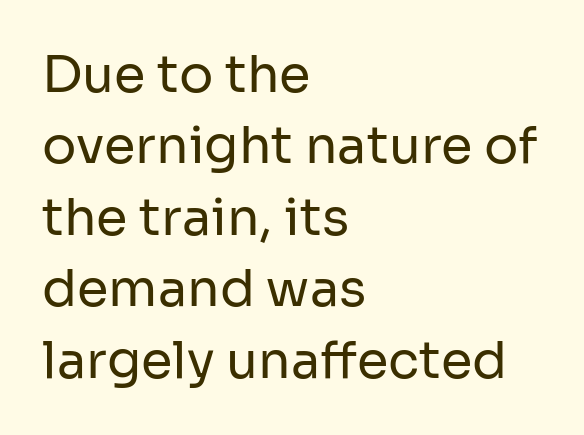
{"serif": "no", "italic": "no", "bold": "no", "weight": "regular", "width": "normal", "stroke_contrast": "low", "x_height": "medium", "monospaced": "no", "underline": "no", "align": "left", "line_spacing": "normal", "line_spacing_ratio": 1.4, "letter_spacing": "normal", "letter_spacing_em": 0.0, "glyph_px": 51}
